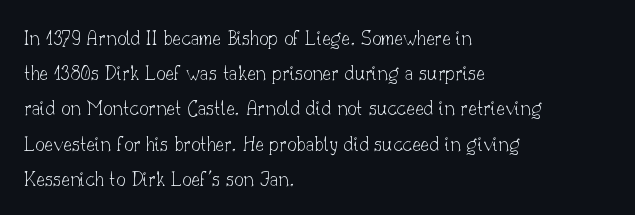
The image shows 23 px text type, upright; set left-aligned, normal line spacing (1.53x), normal letter spacing, not underlined.
